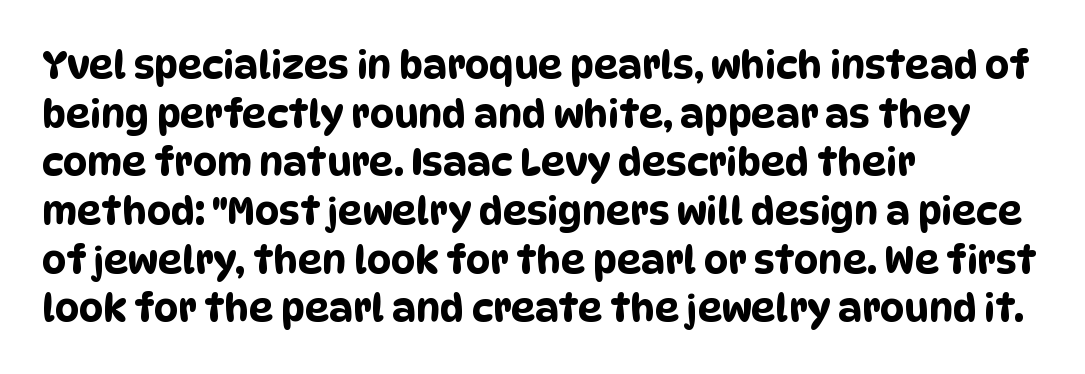
{"serif": "no", "width": "condensed", "stroke_contrast": "low", "x_height": "large", "monospaced": "no", "underline": "no", "align": "left", "line_spacing": "normal", "line_spacing_ratio": 1.28, "letter_spacing": "normal", "letter_spacing_em": 0.0, "glyph_px": 38}
